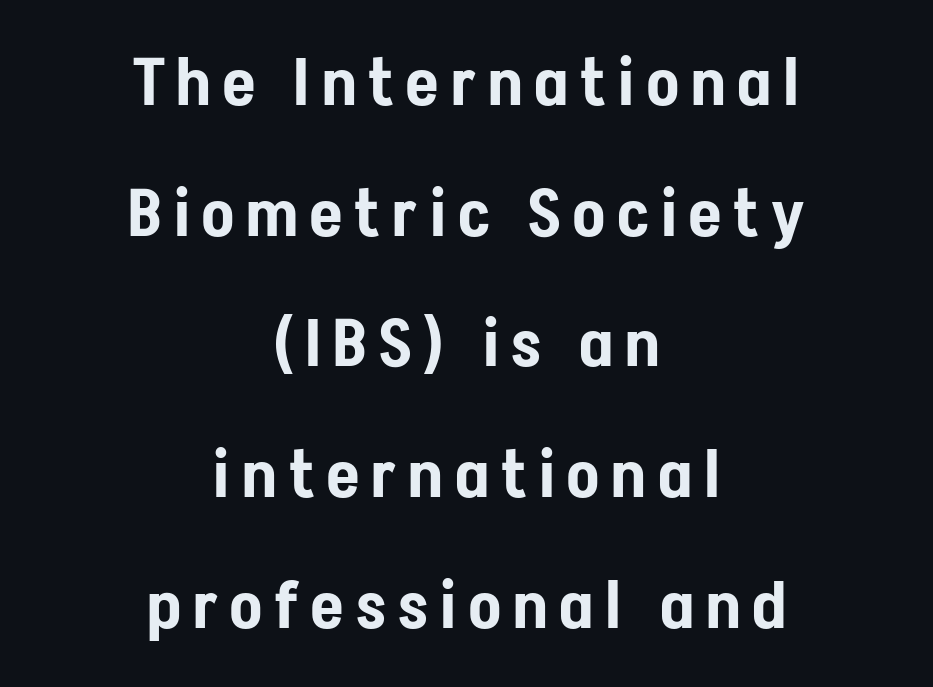
The image shows 66 px condensed sans-serif type, upright; set centered, loose line spacing (1.98x), not underlined; low stroke contrast and a medium x-height.
